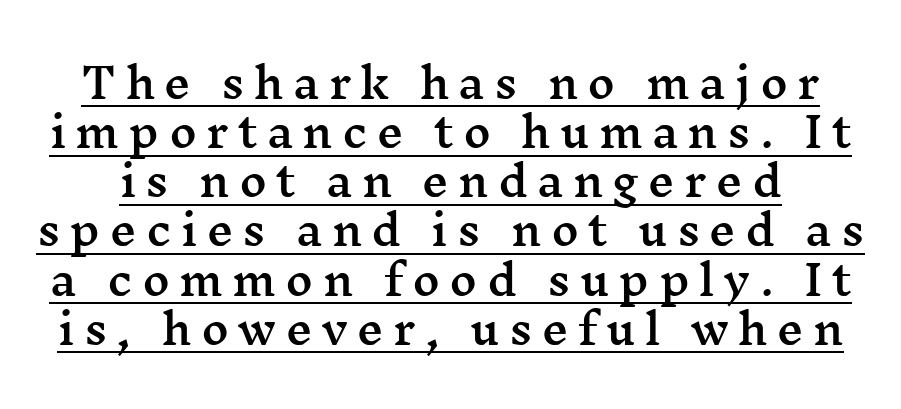
Characters follow at a spacing far wider than the type designer built in. The letters stand upright; this is a roman face. Character widths vary here, with narrow letters taking less room than wide ones. This is serif lettering, the kind often seen in printed books.
